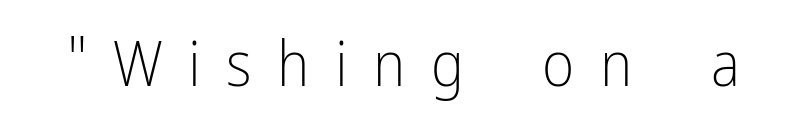
The image shows 62 px light, condensed sans-serif type, upright; set unusually wide letter spacing (+0.41 em), not underlined; low stroke contrast and a medium x-height.
